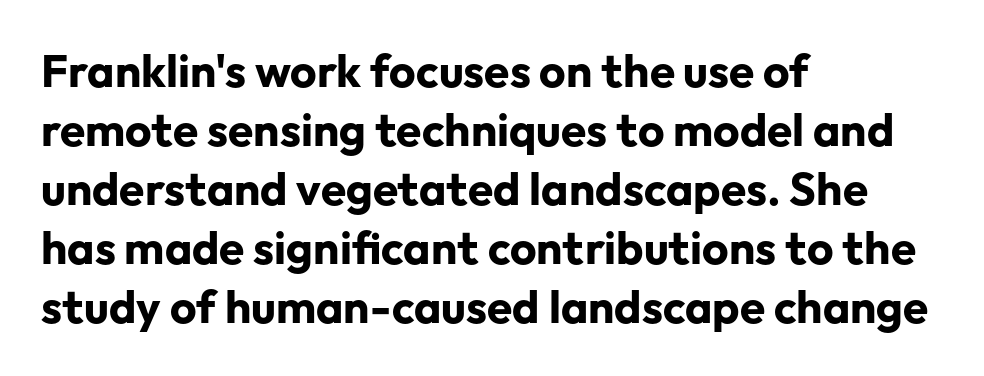
The image shows 46 px bold sans-serif type, upright; set left-aligned, normal line spacing (1.28x), normal letter spacing, not underlined; low stroke contrast and a medium x-height.
